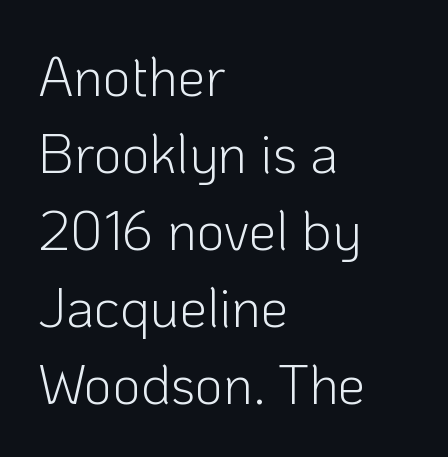
These glyphs show unthickened strokes, regular width or finer. Nothing sits at the stroke ends, so this counts as sans-serif. Honestly, the row spacing looks completely unremarkable. The type sits square on the baseline with zero lean.
